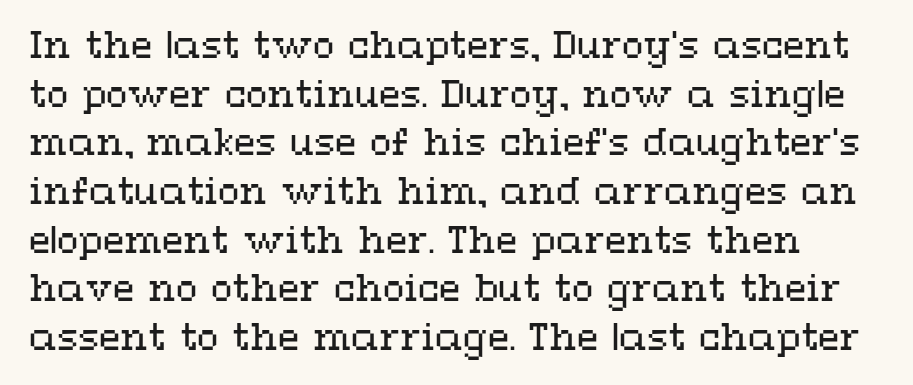
{"italic": "no", "bold": "no", "weight": "regular", "width": "wide", "stroke_contrast": "medium", "x_height": "medium", "monospaced": "no", "underline": "no", "line_spacing": "normal", "line_spacing_ratio": 1.39, "letter_spacing": "normal", "letter_spacing_em": 0.0, "glyph_px": 35}
